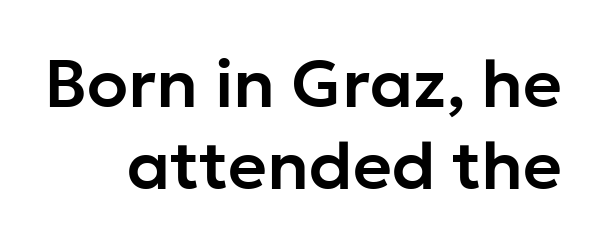
Q: Is the text italic (slanted)? A: No, it is upright.
Q: Is the typeface a serif or a sans-serif typeface? A: Sans-serif.
Q: Is the text underlined? A: No.
Q: Is the spacing between letters normal or unusually wide? A: Normal.
Q: Width (condensed, normal, or wide)? A: Normal.
Q: Stroke contrast? A: Low.
Q: x-height? A: Medium.
Q: Monospaced? A: No.
